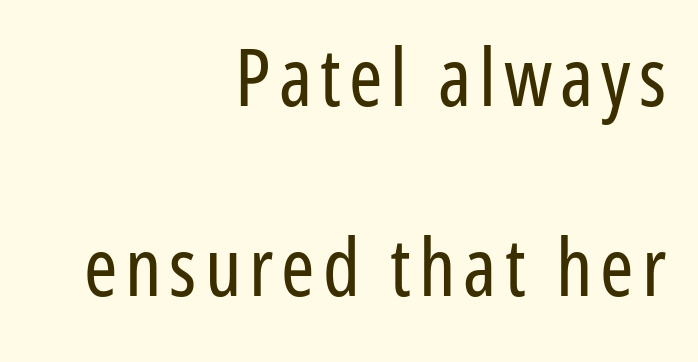
The image shows 80 px regular-weight, condensed sans-serif type, upright; set right-aligned, loose line spacing (2.38x), not underlined; low stroke contrast and a medium x-height.
